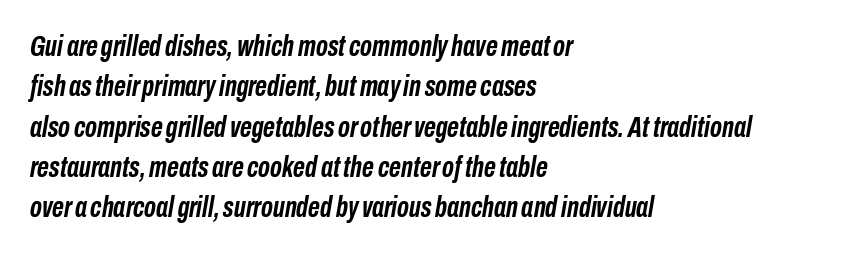
The image shows 29 px semibold, condensed type, italic (leaning right); set left-aligned, normal line spacing (1.39x), normal letter spacing, not underlined; low stroke contrast and a medium x-height.
